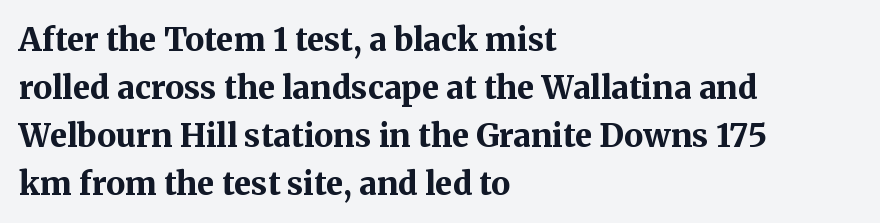
{"serif": "yes", "italic": "no", "bold": "yes", "weight": "bold", "width": "normal", "stroke_contrast": "medium", "x_height": "medium", "monospaced": "no", "underline": "no", "align": "left", "line_spacing": "normal", "line_spacing_ratio": 1.5, "letter_spacing": "normal", "letter_spacing_em": 0.0, "glyph_px": 32}
